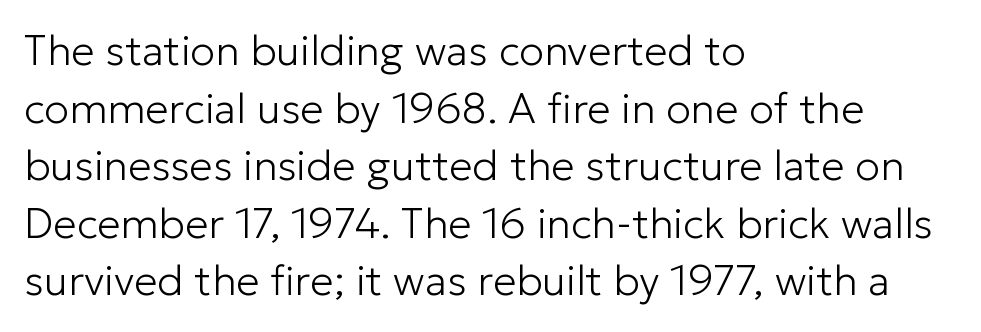
There is no visible air inserted between adjacent glyphs. A normal amount of white space separates one row of letters from the next. Descenders hang freely into open space. The face used here is proportionally spaced, like ordinary book or web type.
